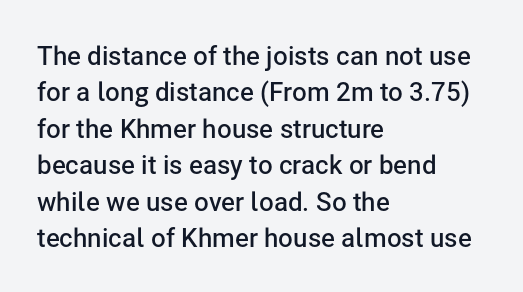
Each glyph is drawn with semibold strokes, heavier than normal yet not fully bold. Each word holds together tightly as a unit, with standard inter-letter gaps. These lines sit exactly where default settings would place them. Every row of glyphs begins at an identical x-position on the left.
